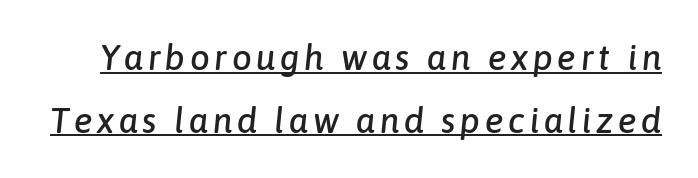
Q: Is the text italic (slanted)? A: Yes, it leans right by about 6 degrees.
Q: Is the text underlined? A: Yes.
Q: Width (condensed, normal, or wide)? A: Normal.
Q: Stroke contrast? A: Low.
Q: x-height? A: Medium.
Q: Monospaced? A: No.
